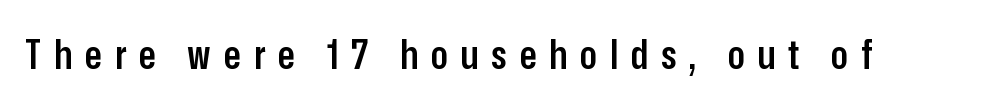
Q: Is the text bold? A: Semi-bold.
Q: Is the text italic (slanted)? A: No, it is upright.
Q: Is the typeface a serif or a sans-serif typeface? A: Sans-serif.
Q: Is the text underlined? A: No.
Q: Is the spacing between letters normal or unusually wide? A: Unusually wide.
Q: Width (condensed, normal, or wide)? A: Condensed.
Q: Stroke contrast? A: Low.
Q: x-height? A: Medium.
Q: Monospaced? A: No.
